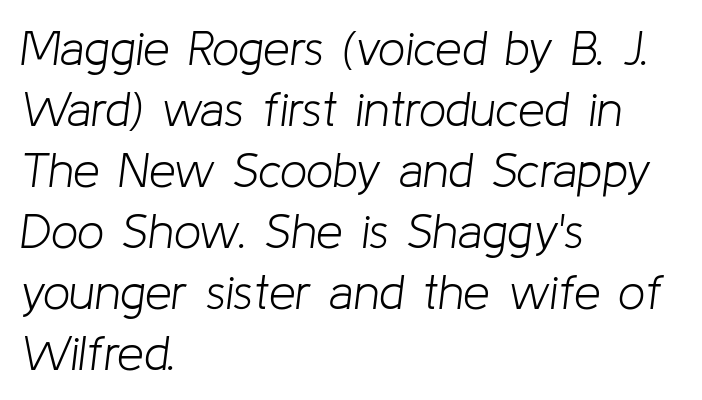
The image shows 48 px light type, italic (leaning right); set left-aligned, normal line spacing (1.27x), normal letter spacing, not underlined; low stroke contrast and a medium x-height.
